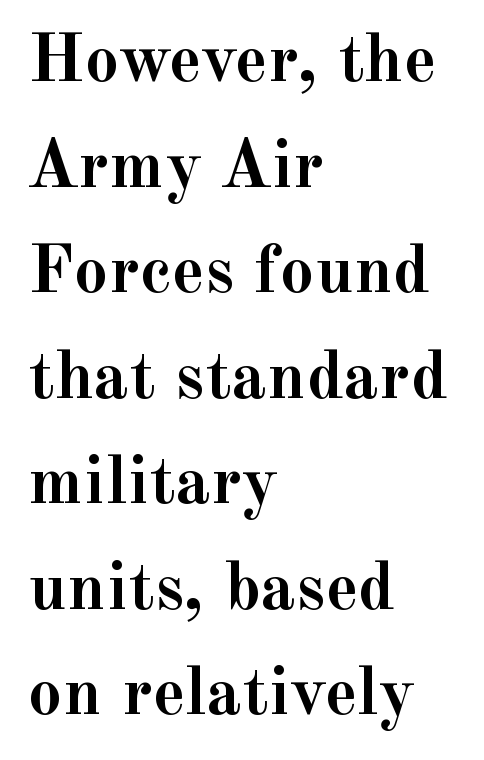
The image shows 69 px semibold serif type, upright; set left-aligned, normal line spacing (1.53x), normal letter spacing, not underlined; a small x-height.
